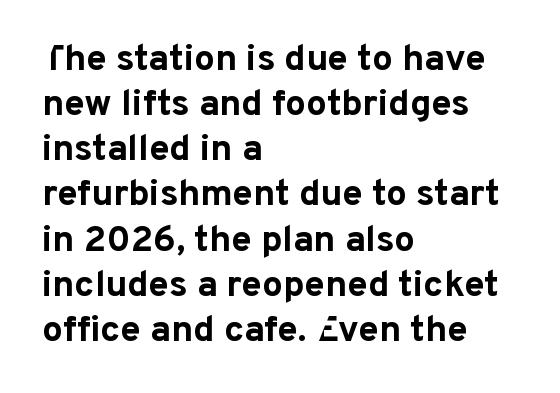
{"serif": "no", "italic": "no", "bold": "yes", "weight": "bold", "width": "normal", "stroke_contrast": "low", "x_height": "medium", "monospaced": "no", "underline": "no", "align": "left", "line_spacing_ratio": 1.22, "letter_spacing": "normal", "letter_spacing_em": 0.0, "glyph_px": 37}
